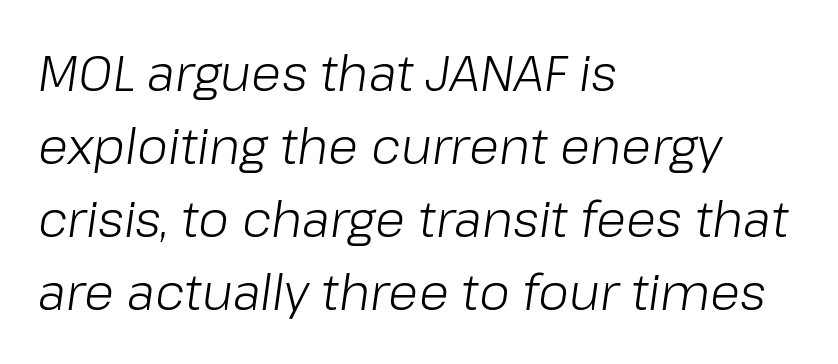
A quiet, ordinary-to-light weight characterises the typeface. Think of a printed novel: that variable character pitch is what you see here. Which margin do the lines hug? The left one — the right edge is uneven. Nobody touched the tracking dial on this one.
